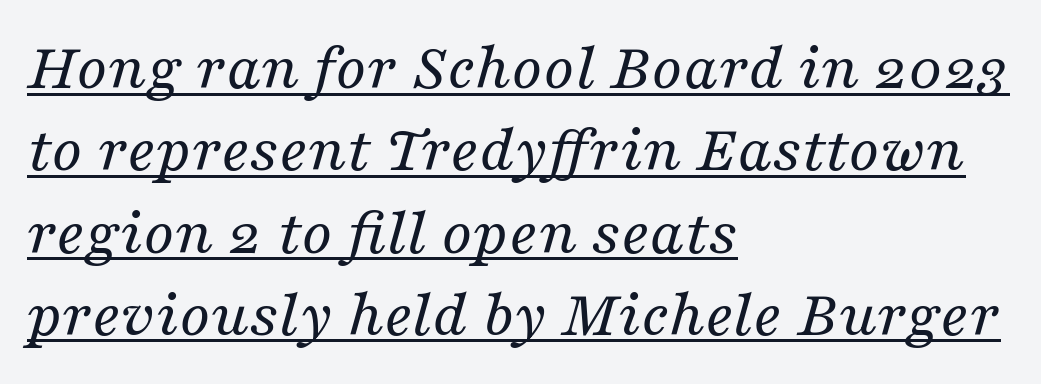
Q: Is the text bold? A: No.
Q: Is the text italic (slanted)? A: Yes, it leans right by about 16 degrees.
Q: Is the typeface a serif or a sans-serif typeface? A: Serif.
Q: Is the text underlined? A: Yes.
Q: How is the paragraph aligned? A: Left-aligned.
Q: Is the spacing between letters normal or unusually wide? A: Normal.
Q: Width (condensed, normal, or wide)? A: Normal.
Q: Stroke contrast? A: Medium.
Q: x-height? A: Medium.
Q: Monospaced? A: No.
